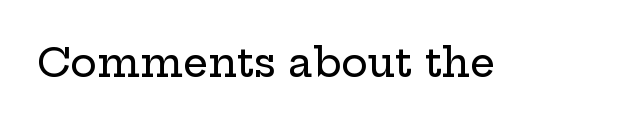
The image shows 40 px wide serif type, upright; set normal letter spacing, not underlined; low stroke contrast and a medium x-height.
